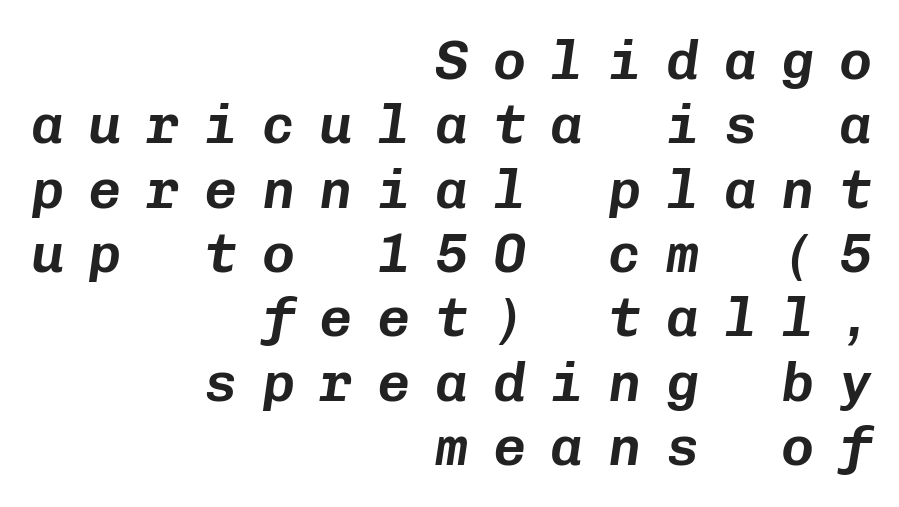
{"italic": "yes", "lean": "right", "slant_degrees": 8, "width": "normal", "stroke_contrast": "low", "x_height": "medium", "monospaced": "yes", "underline": "no", "align": "right", "line_spacing_ratio": 1.17, "letter_spacing": "wide", "letter_spacing_em": 0.45, "glyph_px": 55}
